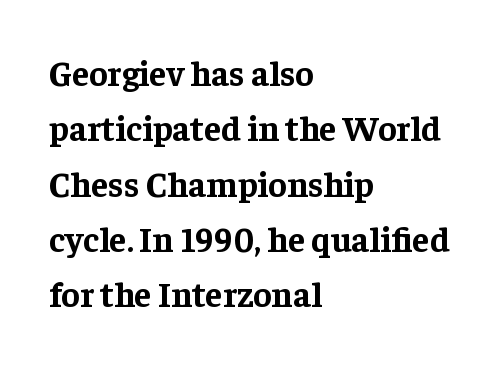
{"serif": "yes", "italic": "no", "bold": "yes", "weight": "bold", "width": "normal", "stroke_contrast": "low", "x_height": "medium", "monospaced": "no", "underline": "no", "align": "left", "line_spacing": "normal", "line_spacing_ratio": 1.58, "letter_spacing": "normal", "letter_spacing_em": 0.0, "glyph_px": 35}
